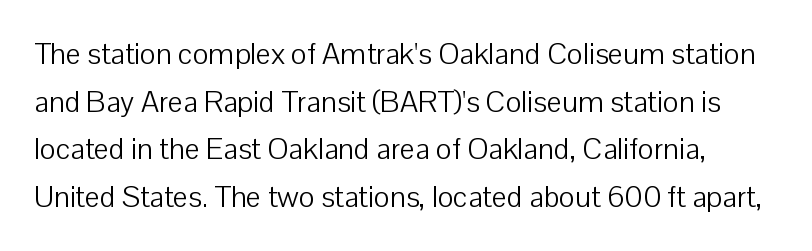
Classification — sans serif. Plain, unruled lines of type. Does the leading feel generous? No, just average. The typography opts for an upright posture over an oblique one. On a weight scale, this lands at 450 or below. This sample has the flowing, uneven cadence of proportional lettering.
